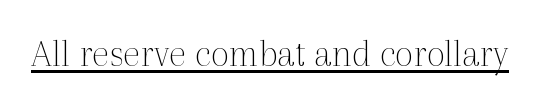
Q: Is the text bold? A: No.
Q: Is the text italic (slanted)? A: No, it is upright.
Q: Is the typeface a serif or a sans-serif typeface? A: Serif.
Q: Is the text underlined? A: Yes.
Q: Is the spacing between letters normal or unusually wide? A: Normal.
Q: Width (condensed, normal, or wide)? A: Normal.
Q: x-height? A: Medium.
Q: Monospaced? A: No.
